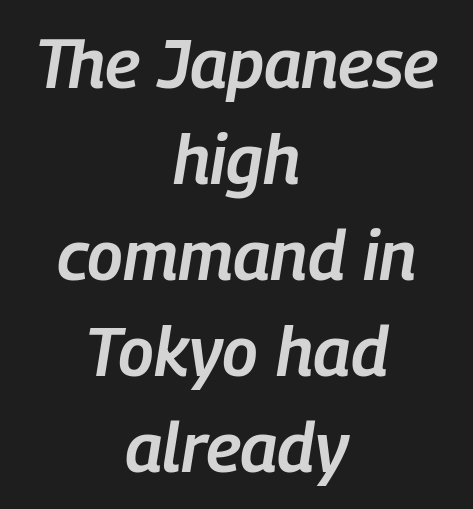
{"italic": "yes", "lean": "right", "slant_degrees": 9, "bold": "semi", "weight": "semibold", "width": "condensed", "stroke_contrast": "low", "x_height": "medium", "monospaced": "no", "underline": "no", "align": "center", "line_spacing": "normal", "line_spacing_ratio": 1.39, "letter_spacing": "normal", "letter_spacing_em": 0.0, "glyph_px": 69}
